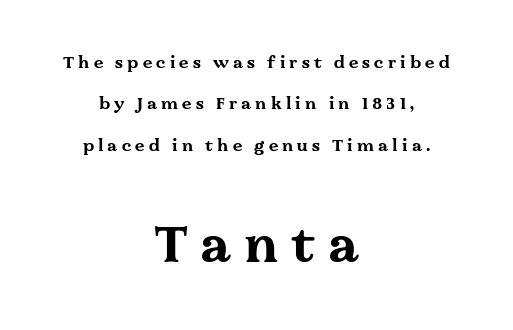
The designer went with a serif here, giving each stem small feet. The foot of each line stays bare and open. Notice how the passage keeps no hard edge, just a central spine. The type sits square on the baseline with zero lean.
